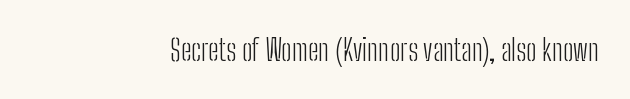
Think of a printed novel: that variable character pitch is what you see here. Italic: no, the glyphs are upright roman. The specimen omits any rule beneath the text block's lines. Compared with a typical body face, this is equally light or lighter still.
